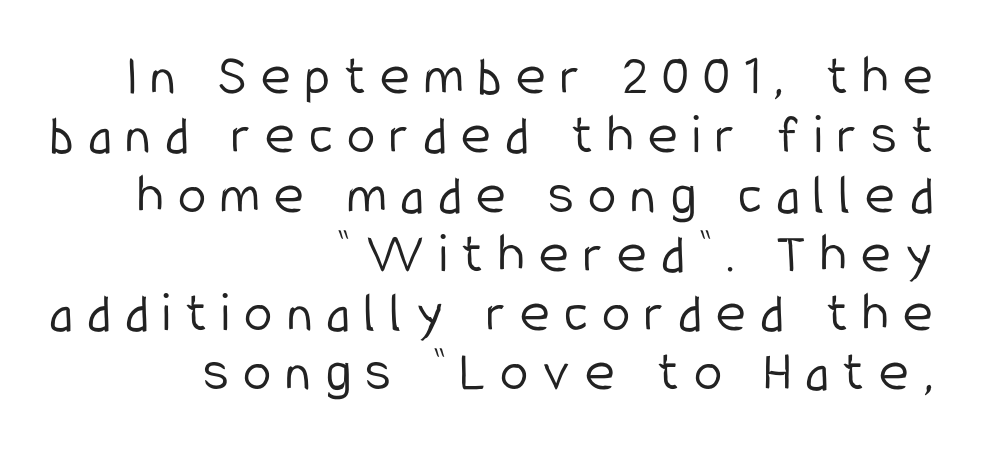
Q: Is the text bold? A: No.
Q: Is the text italic (slanted)? A: No, it is upright.
Q: Is the typeface a serif or a sans-serif typeface? A: Sans-serif.
Q: Is the text underlined? A: No.
Q: How is the paragraph aligned? A: Right-aligned.
Q: Is the spacing between letters normal or unusually wide? A: Unusually wide.
Q: Is the spacing between lines tight, normal or loose? A: Tight.
Q: Width (condensed, normal, or wide)? A: Condensed.
Q: Stroke contrast? A: Low.
Q: x-height? A: Medium.
Q: Monospaced? A: No.
